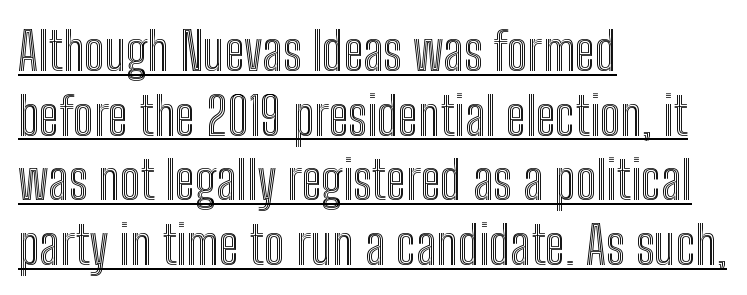
Is there any slant? The stems are plumb. The face used here is rendered with its standard letterfit. Alignment: flush left. Proportional: the letters do not fall into vertical columns. Notice how a bar underscores the lettering throughout.
